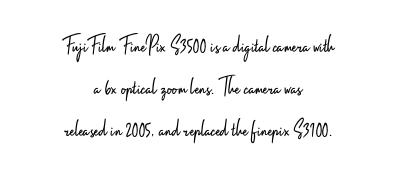
Where is the straight margin? There isn't one; the lines are centered. Compared with typical body copy, the letter spacing here is the same. Line spacing here is normal. Unmarked baselines from the first word to the last.
